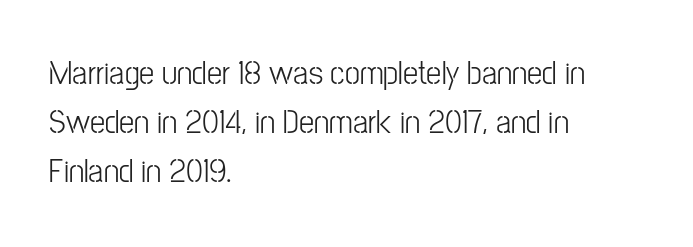
The image shows 34 px light, condensed sans-serif type, upright; set left-aligned, normal line spacing (1.44x), normal letter spacing, not underlined; low stroke contrast and a medium x-height.
